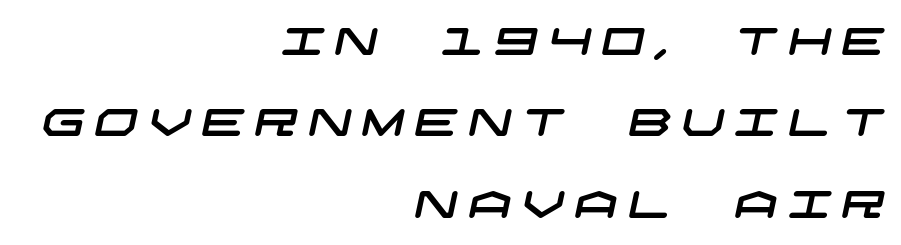
Q: Is the typeface a serif or a sans-serif typeface? A: Sans-serif.
Q: Is the text underlined? A: No.
Q: How is the paragraph aligned? A: Right-aligned.
Q: Is the spacing between letters normal or unusually wide? A: Unusually wide.
Q: Is the spacing between lines tight, normal or loose? A: Loose.
Q: Width (condensed, normal, or wide)? A: Wide.
Q: Stroke contrast? A: Low.
Q: x-height? A: Large.
